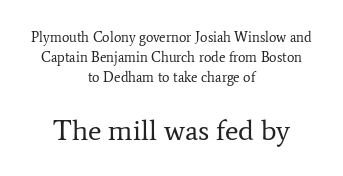
Q: Is the text bold? A: No.
Q: Is the text italic (slanted)? A: No, it is upright.
Q: Is the typeface a serif or a sans-serif typeface? A: Serif.
Q: Is the text underlined? A: No.
Q: How is the paragraph aligned? A: Centered.
Q: Is the spacing between letters normal or unusually wide? A: Normal.
Q: Is the spacing between lines tight, normal or loose? A: Normal.
Q: Which block of text is set in a larger size, the first (top) or the second (bottom)? A: The second (bottom) one.
Q: Width (condensed, normal, or wide)? A: Normal.
Q: Stroke contrast? A: Low.
Q: x-height? A: Medium.
Q: Monospaced? A: No.
